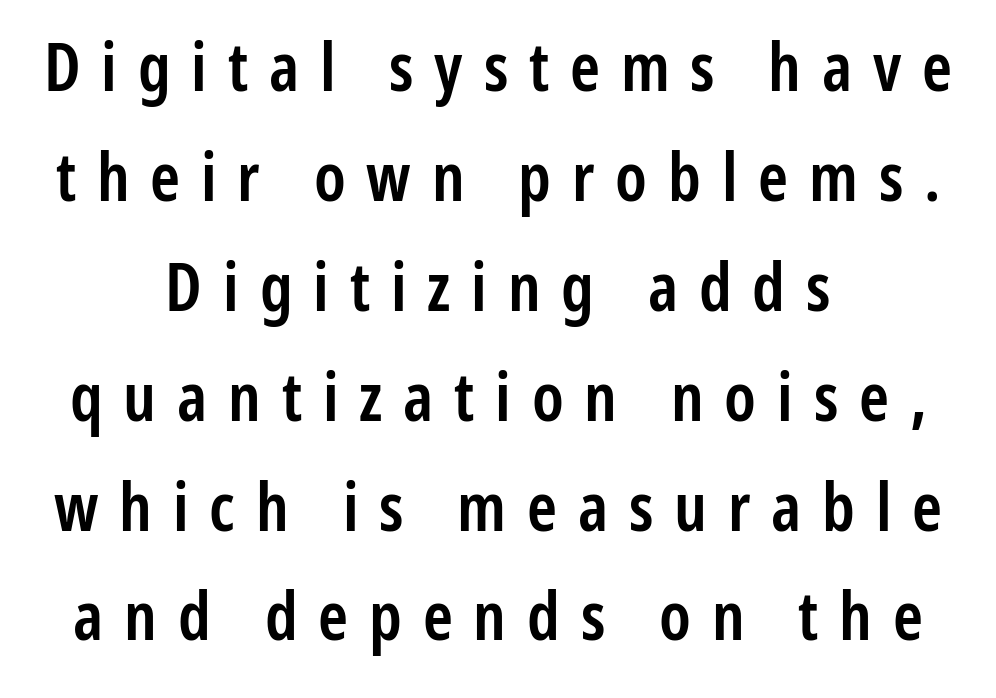
The image shows 67 px semibold, condensed sans-serif type, upright; set centered, normal line spacing (1.64x), unusually wide letter spacing (+0.31 em), not underlined; low stroke contrast and a medium x-height.
